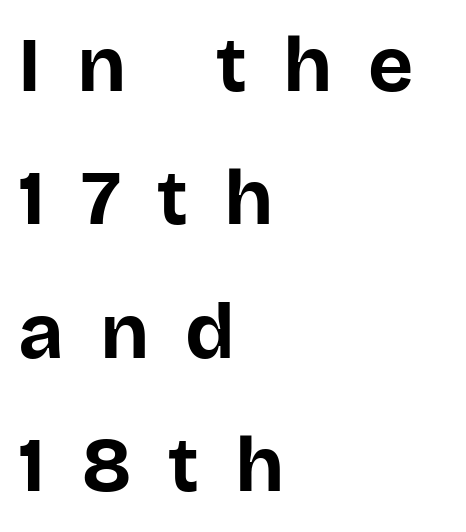
The image shows 78 px bold sans-serif type, upright; set left-aligned, line spacing 1.71x, unusually wide letter spacing (+0.46 em), not underlined; low stroke contrast and a large x-height.
